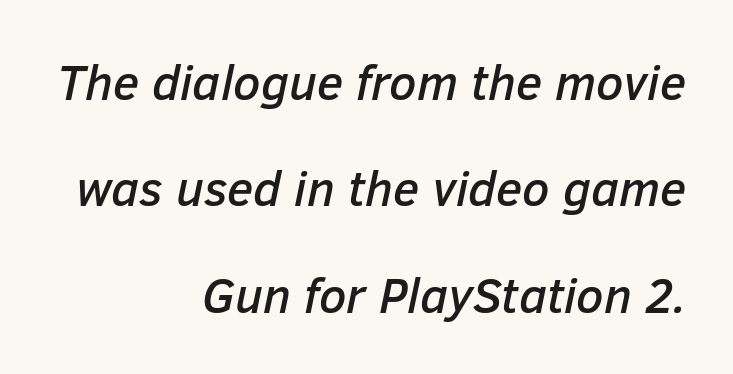
The area under the type is left untouched. Horizontally, the lines are justified to the trailing edge only. Character widths vary here, with narrow letters taking less room than wide ones. Line spacing here is loose. Each word holds together tightly as a unit, with standard inter-letter gaps. An italicized treatment has been applied to the whole sample.
